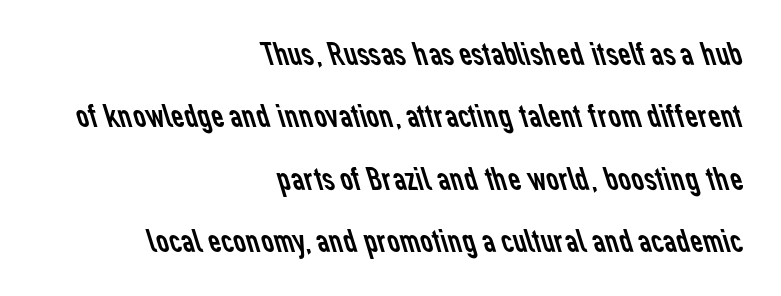
{"serif": "no", "bold": "no", "weight": "regular", "width": "normal", "stroke_contrast": "low", "x_height": "medium", "monospaced": "no", "underline": "no", "align": "right", "line_spacing_ratio": 1.78, "letter_spacing": "normal", "letter_spacing_em": 0.0, "glyph_px": 35}
